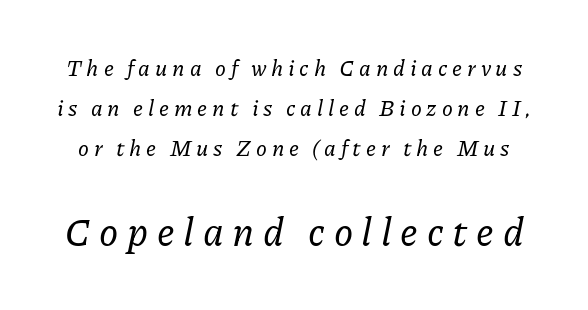
Is this a fixed-width face? No — the glyphs have proportional, varying widths. This is serif lettering, the kind often seen in printed books. The specimen omits any rule beneath the text block's lines. The specimen reads as italic at a glance. The more generous point size was reserved for the lower chunk. Short note: letters widely spaced.
